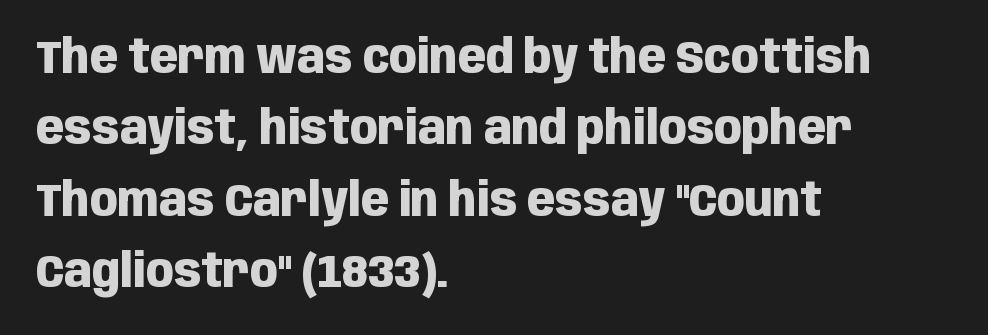
{"serif": "no", "italic": "no", "bold": "yes", "weight": "heavy", "width": "condensed", "stroke_contrast": "low", "x_height": "large", "monospaced": "no", "underline": "no", "align": "left", "line_spacing": "normal", "line_spacing_ratio": 1.55, "letter_spacing": "normal", "letter_spacing_em": 0.0, "glyph_px": 46}
